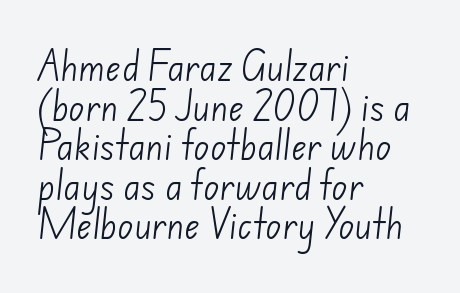
{"serif": "no", "bold": "no", "weight": "light", "width": "normal", "stroke_contrast": "low", "x_height": "small", "monospaced": "no", "underline": "no", "align": "left", "line_spacing_ratio": 1.2, "letter_spacing": "normal", "letter_spacing_em": 0.0, "glyph_px": 33}
